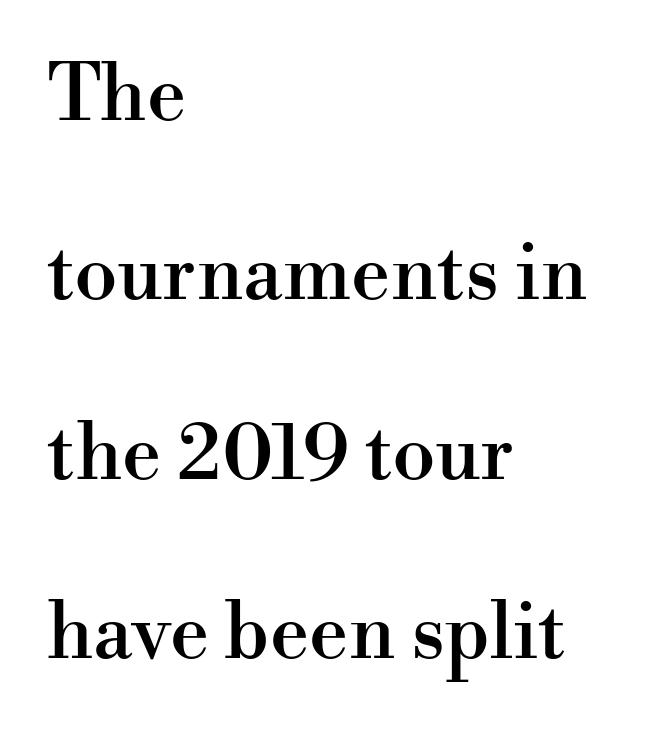
{"serif": "yes", "italic": "no", "width": "normal", "stroke_contrast": "high", "x_height": "small", "monospaced": "no", "underline": "no", "align": "left", "line_spacing": "loose", "line_spacing_ratio": 2.3, "letter_spacing": "normal", "letter_spacing_em": 0.0, "glyph_px": 78}
